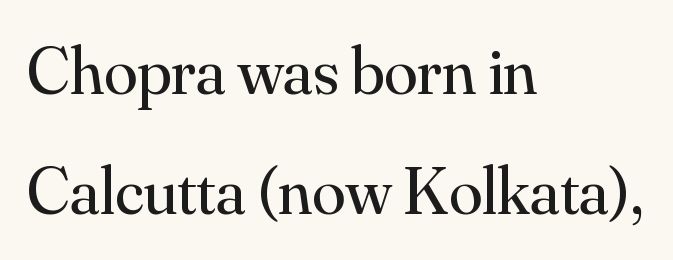
The image shows 68 px regular-weight serif type, upright; set left-aligned, line spacing 1.77x, normal letter spacing, not underlined; medium stroke contrast and a small x-height.
